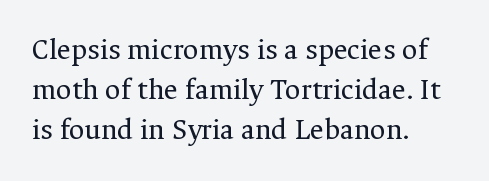
Q: Is the text bold? A: No.
Q: Is the text italic (slanted)? A: No, it is upright.
Q: Is the typeface a serif or a sans-serif typeface? A: Serif.
Q: Is the text underlined? A: No.
Q: How is the paragraph aligned? A: Left-aligned.
Q: Is the spacing between letters normal or unusually wide? A: Normal.
Q: Is the spacing between lines tight, normal or loose? A: Normal.
Q: Width (condensed, normal, or wide)? A: Normal.
Q: Stroke contrast? A: Medium.
Q: x-height? A: Medium.
Q: Monospaced? A: No.
